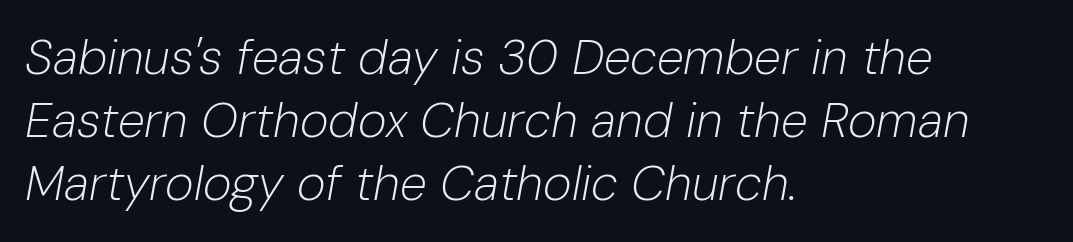
Is the letter spacing exaggerated? No — it looks like the ordinary default. The face used here is proportionally spaced, like ordinary book or web type. The rows are spaced the way most documents space them. The lettering tilts uniformly, giving the passage an italic look.
